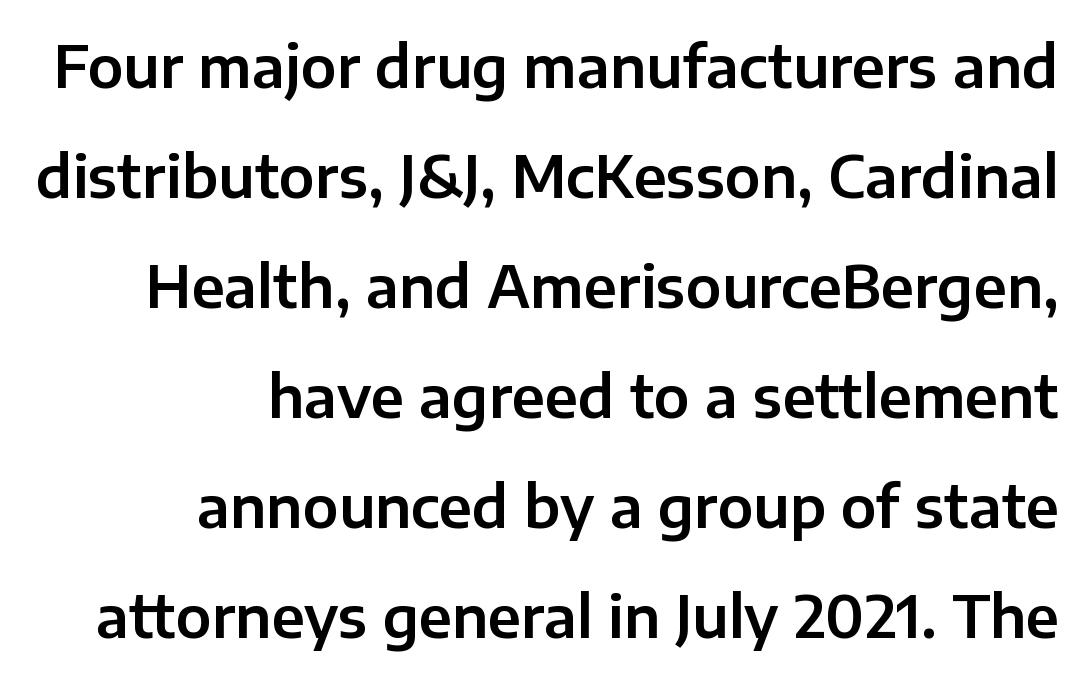
The image shows 57 px sans-serif type, upright; set right-aligned, loose line spacing (1.93x), normal letter spacing, not underlined; low stroke contrast and a medium x-height.
